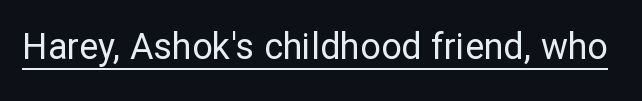
Q: Is the text bold? A: No.
Q: Is the text italic (slanted)? A: No, it is upright.
Q: Is the typeface a serif or a sans-serif typeface? A: Sans-serif.
Q: Is the text underlined? A: Yes.
Q: Is the spacing between letters normal or unusually wide? A: Normal.
Q: Width (condensed, normal, or wide)? A: Normal.
Q: Stroke contrast? A: Low.
Q: x-height? A: Medium.
Q: Monospaced? A: No.
